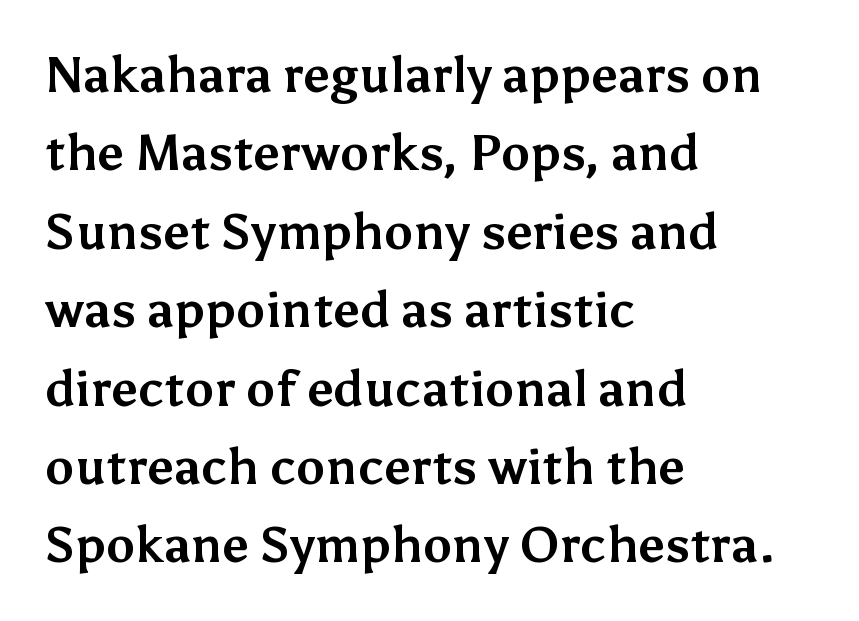
This is sans-serif lettering, the kind often seen on screens and signage. Thick stems and heavy bowls — unmistakably bold. Quick note: underline off. Words appear dense and cohesive because spacing is normal.
